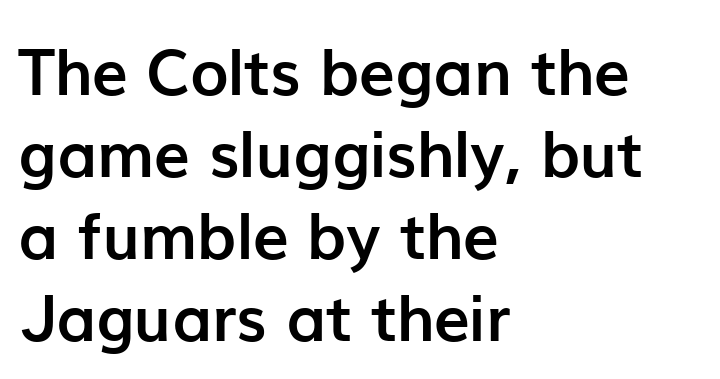
The image shows 64 px semibold sans-serif type, upright; set left-aligned, normal line spacing (1.28x), normal letter spacing, not underlined; low stroke contrast and a medium x-height.
